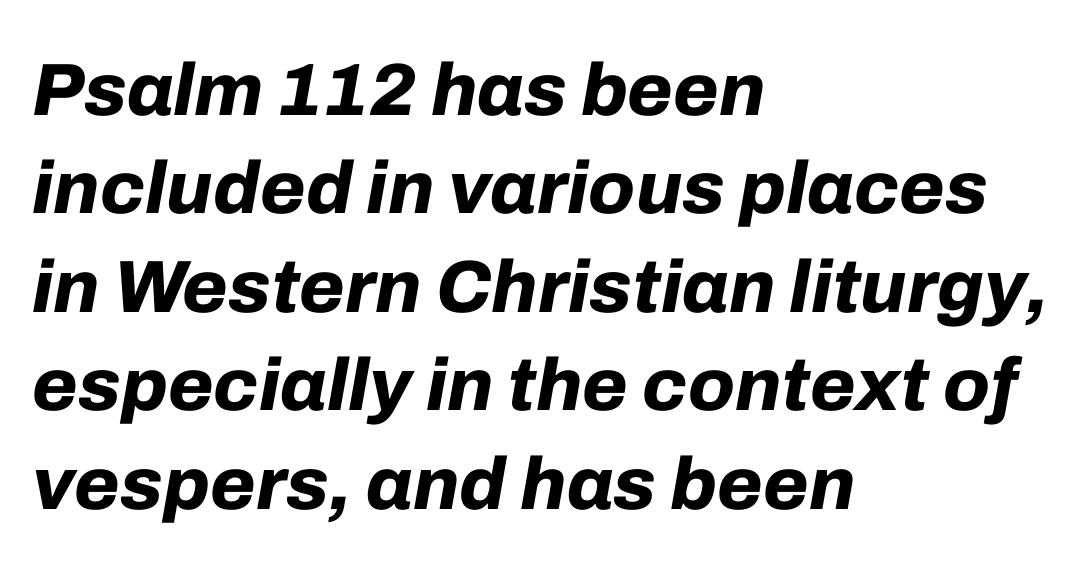
The image shows 74 px bold type, italic (leaning right); set left-aligned, normal line spacing (1.33x), normal letter spacing, not underlined; low stroke contrast and a medium x-height.
